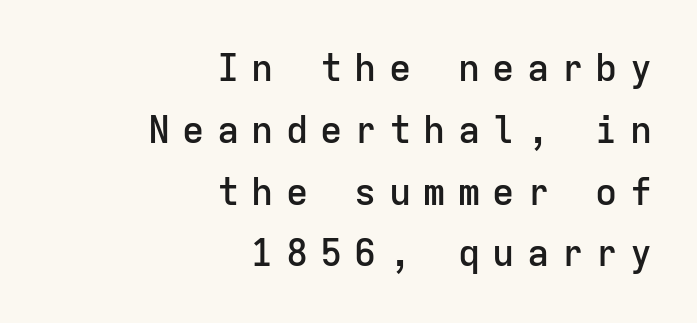
{"serif": "no", "italic": "no", "bold": "semi", "weight": "semibold", "width": "normal", "stroke_contrast": "low", "x_height": "medium", "monospaced": "yes", "underline": "no", "align": "right", "line_spacing": "normal", "line_spacing_ratio": 1.67, "letter_spacing": "wide", "letter_spacing_em": 0.33, "glyph_px": 37}
